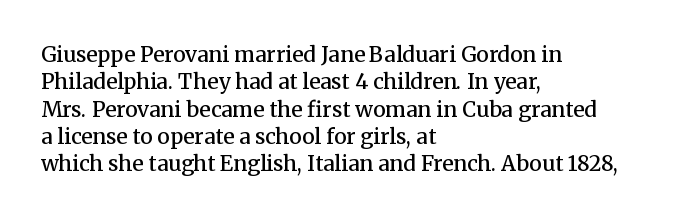
The image shows 21 px text type, upright; set left-aligned, normal line spacing (1.3x), normal letter spacing, not underlined.
